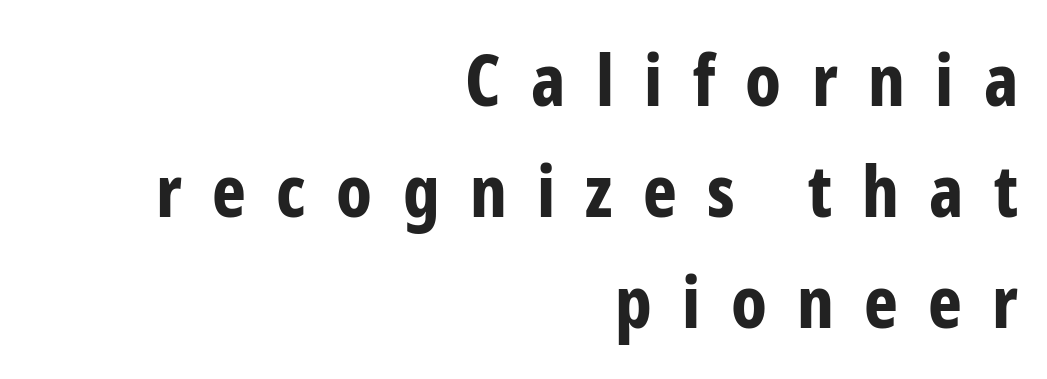
The image shows 72 px bold, condensed sans-serif type, upright; set right-aligned, normal line spacing (1.54x), unusually wide letter spacing (+0.42 em), not underlined; low stroke contrast and a medium x-height.
